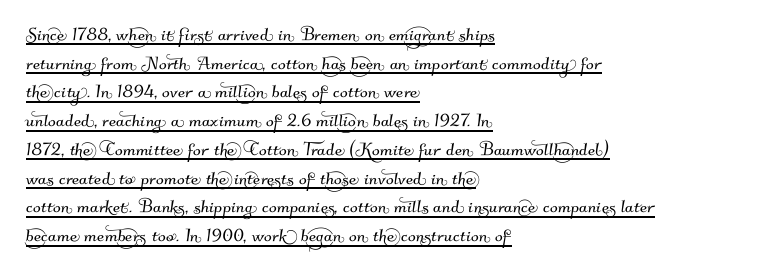
The image shows 23 px text type; set left-aligned, normal line spacing (1.25x), normal letter spacing, underlined.
